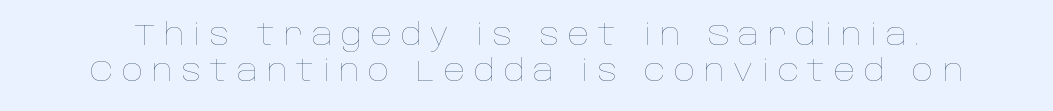
{"italic": "no", "bold": "no", "weight": "thin", "width": "normal", "stroke_contrast": "low", "x_height": "large", "monospaced": "no", "underline": "no", "line_spacing_ratio": 1.21, "letter_spacing": "wide", "letter_spacing_em": 0.29, "glyph_px": 30}
